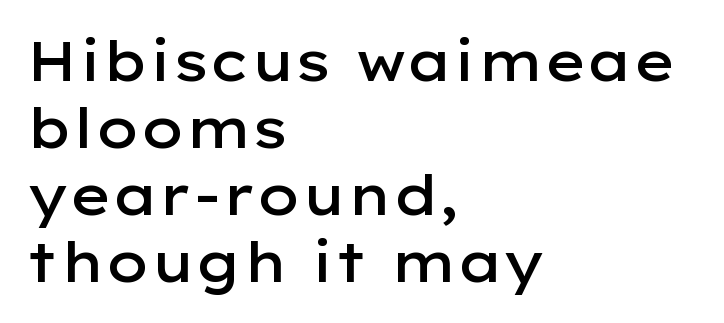
Q: Is the text bold? A: Semi-bold.
Q: Is the text italic (slanted)? A: No, it is upright.
Q: Is the typeface a serif or a sans-serif typeface? A: Sans-serif.
Q: Is the text underlined? A: No.
Q: How is the paragraph aligned? A: Left-aligned.
Q: Is the spacing between letters normal or unusually wide? A: Normal.
Q: Width (condensed, normal, or wide)? A: Wide.
Q: Stroke contrast? A: Low.
Q: x-height? A: Medium.
Q: Monospaced? A: No.
